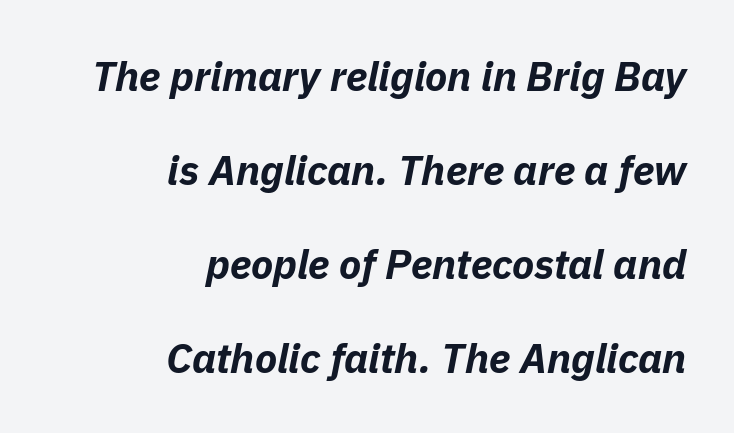
{"italic": "yes", "lean": "right", "slant_degrees": 11, "bold": "yes", "weight": "bold", "width": "normal", "stroke_contrast": "low", "x_height": "medium", "monospaced": "no", "underline": "no", "align": "right", "line_spacing": "loose", "line_spacing_ratio": 2.29, "letter_spacing": "normal", "letter_spacing_em": 0.0, "glyph_px": 41}
